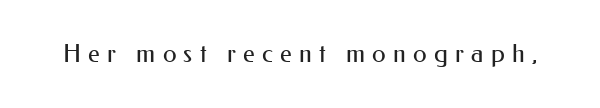
Letter spacing: wide. Anything drawn beneath the words? Only blank space. The font's upright variant was chosen for this text. The characters are drawn with everyday or finer stroke widths.
